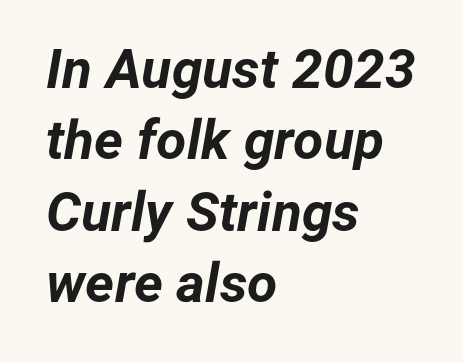
{"italic": "yes", "lean": "right", "slant_degrees": 12, "bold": "yes", "weight": "bold", "width": "normal", "stroke_contrast": "low", "x_height": "medium", "monospaced": "no", "underline": "no", "align": "left", "line_spacing": "normal", "line_spacing_ratio": 1.3, "letter_spacing": "normal", "letter_spacing_em": 0.0, "glyph_px": 55}
